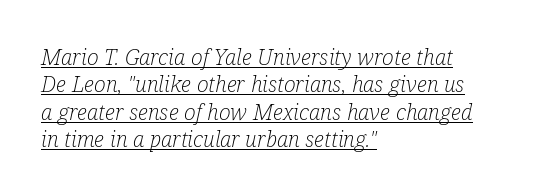
Q: Is the text bold? A: No.
Q: Is the text italic (slanted)? A: Yes, it leans right by about 12 degrees.
Q: Is the text underlined? A: Yes.
Q: How is the paragraph aligned? A: Left-aligned.
Q: Is the spacing between letters normal or unusually wide? A: Normal.
Q: Is the spacing between lines tight, normal or loose? A: Normal.
